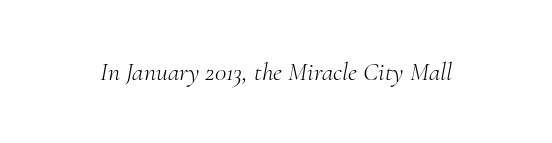
{"italic": "yes", "lean": "right", "slant_degrees": 10, "bold": "no", "underline": "no", "letter_spacing": "normal", "letter_spacing_em": 0.0, "glyph_px": 26}
